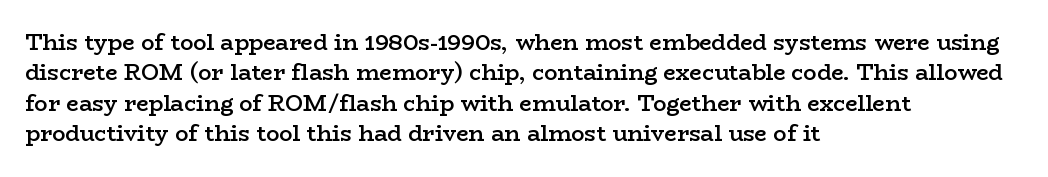
The lines sit at an ordinary, default distance from one another. Letter spacing: default. Check under the words: just untouched page. In terms of weight, the rendering is demibold, just under bold. Short and long lines alike share a common starting point at left. Quick note: not italic, upright.
